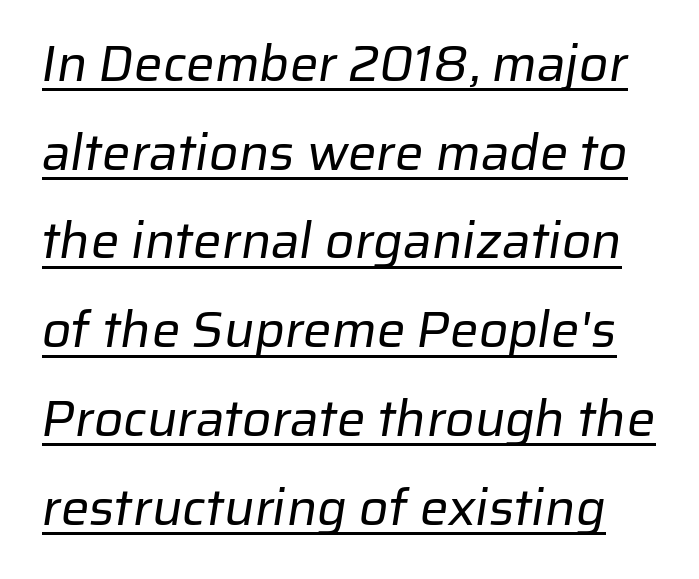
Q: Is the text bold? A: No.
Q: Is the typeface a serif or a sans-serif typeface? A: Sans-serif.
Q: Is the text underlined? A: Yes.
Q: Is the spacing between letters normal or unusually wide? A: Normal.
Q: Width (condensed, normal, or wide)? A: Normal.
Q: Stroke contrast? A: Low.
Q: x-height? A: Medium.
Q: Monospaced? A: No.
